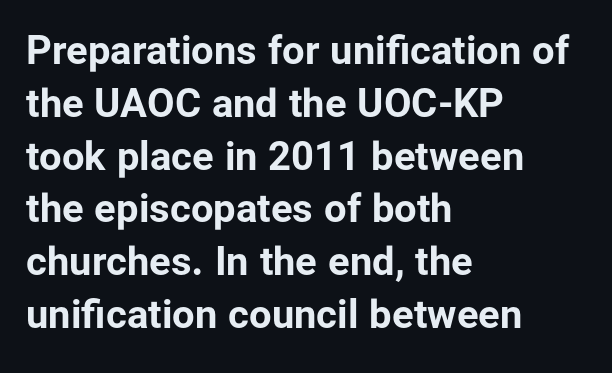
Q: Is the text bold? A: Yes.
Q: Is the text italic (slanted)? A: No, it is upright.
Q: Is the typeface a serif or a sans-serif typeface? A: Sans-serif.
Q: Is the text underlined? A: No.
Q: How is the paragraph aligned? A: Left-aligned.
Q: Is the spacing between letters normal or unusually wide? A: Normal.
Q: Is the spacing between lines tight, normal or loose? A: Normal.
Q: Width (condensed, normal, or wide)? A: Normal.
Q: Stroke contrast? A: Low.
Q: x-height? A: Medium.
Q: Monospaced? A: No.
